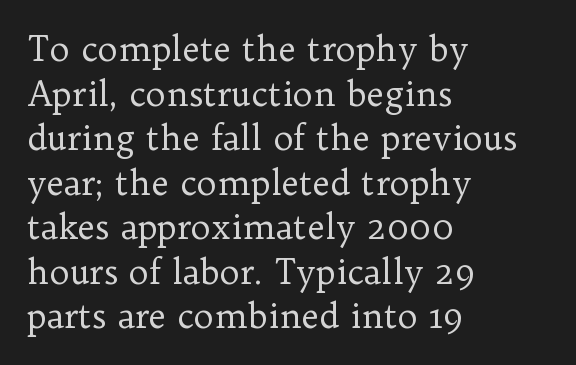
{"serif": "yes", "italic": "no", "bold": "no", "weight": "regular", "width": "normal", "stroke_contrast": "low", "x_height": "medium", "monospaced": "no", "underline": "no", "align": "left", "line_spacing": "normal", "line_spacing_ratio": 1.31, "letter_spacing": "normal", "letter_spacing_em": 0.0, "glyph_px": 34}
